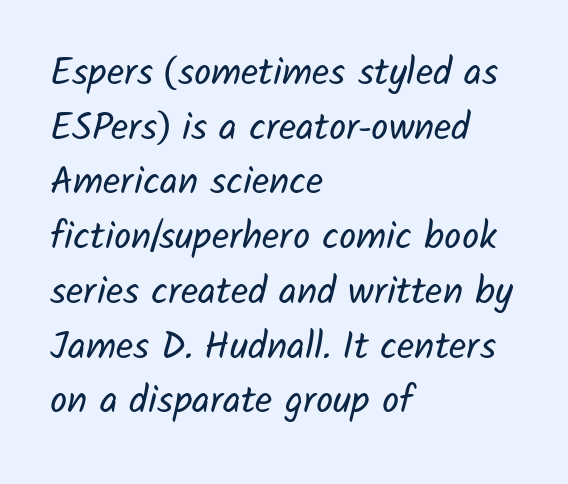
Vertical spacing — default. Standard letterfit; no display-style spreading of the glyphs. Which margin do the lines hug? The left one — the right edge is uneven. Do the characters align in a grid? No, the font is proportional. Each letter's strokes conclude bluntly, with no projecting serifs.
